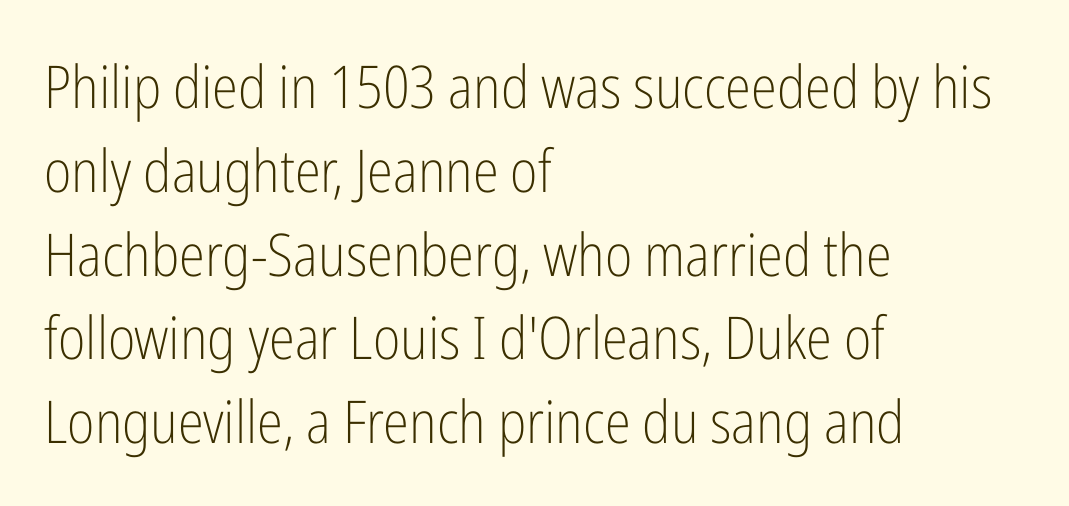
{"serif": "no", "italic": "no", "bold": "no", "weight": "light", "width": "condensed", "stroke_contrast": "low", "x_height": "medium", "monospaced": "no", "underline": "no", "align": "left", "line_spacing": "normal", "line_spacing_ratio": 1.42, "letter_spacing": "normal", "letter_spacing_em": 0.0, "glyph_px": 59}
